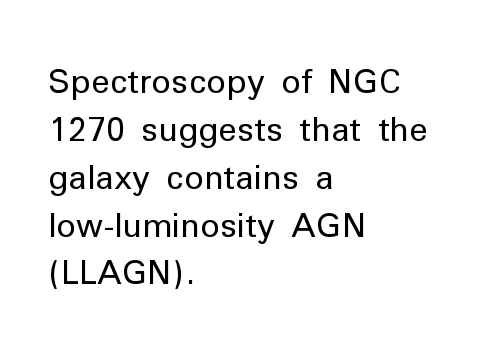
{"serif": "no", "italic": "no", "bold": "no", "weight": "regular", "width": "normal", "stroke_contrast": "low", "x_height": "medium", "monospaced": "no", "underline": "no", "align": "left", "line_spacing": "normal", "line_spacing_ratio": 1.45, "letter_spacing": "normal", "letter_spacing_em": 0.0, "glyph_px": 33}
